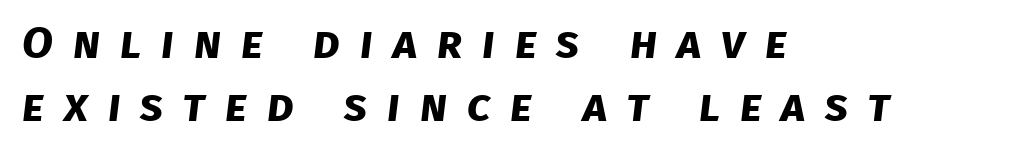
The image shows 45 px bold sans-serif type; set left-aligned, normal line spacing (1.41x), unusually wide letter spacing (+0.44 em), not underlined; low stroke contrast and a large x-height.
